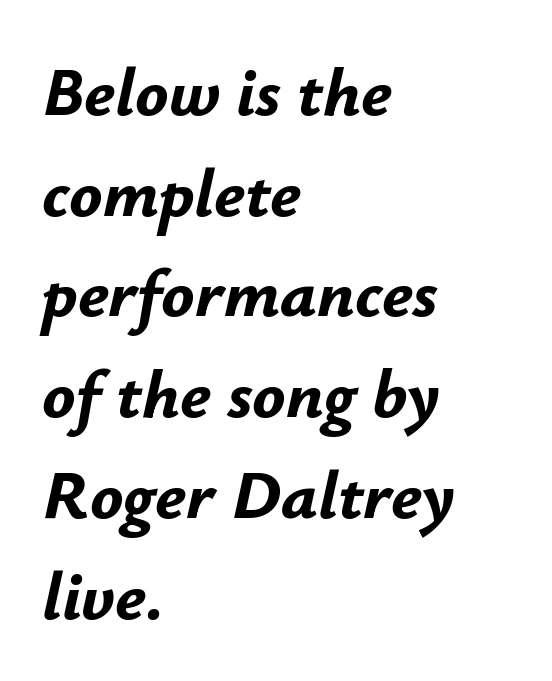
The image shows 69 px bold type, italic (leaning right); set left-aligned, normal line spacing (1.46x), normal letter spacing, not underlined; low stroke contrast and a small x-height.
